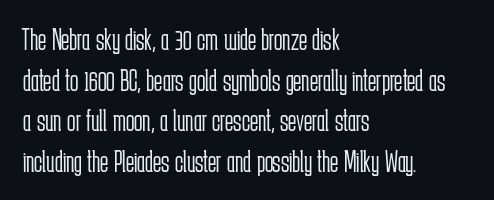
Q: Is the text bold? A: No.
Q: Is the text italic (slanted)? A: No, it is upright.
Q: Is the typeface a serif or a sans-serif typeface? A: Sans-serif.
Q: Is the text underlined? A: No.
Q: How is the paragraph aligned? A: Left-aligned.
Q: Is the spacing between letters normal or unusually wide? A: Normal.
Q: Is the spacing between lines tight, normal or loose? A: Normal.
Q: Width (condensed, normal, or wide)? A: Condensed.
Q: Stroke contrast? A: Low.
Q: x-height? A: Medium.
Q: Monospaced? A: No.
